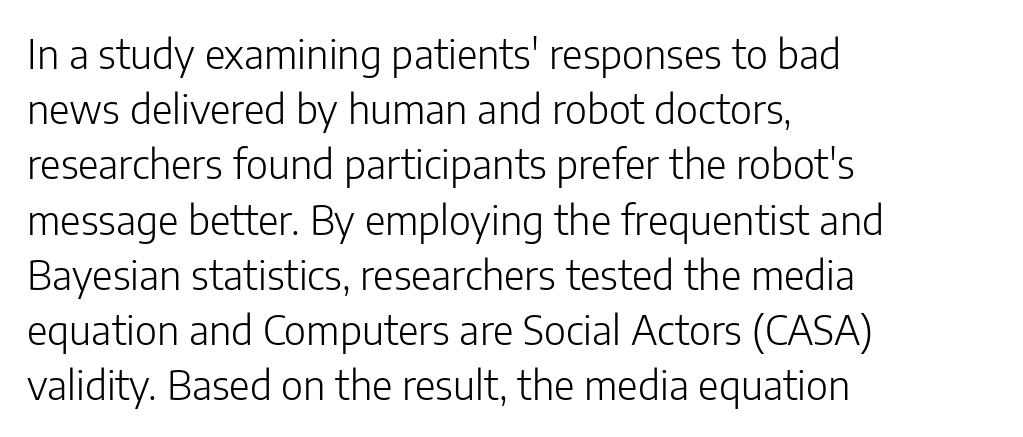
The image shows 40 px light sans-serif type, upright; set left-aligned, normal line spacing (1.38x), normal letter spacing, not underlined; low stroke contrast and a medium x-height.
